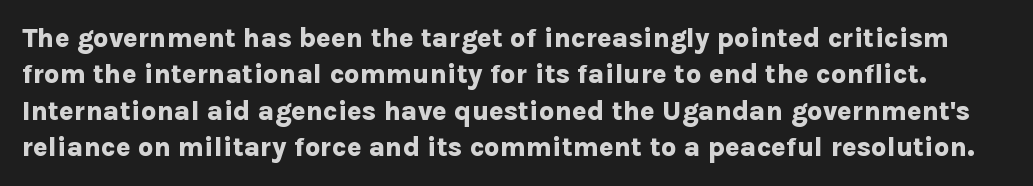
Q: Is the text bold? A: Yes.
Q: Is the text italic (slanted)? A: No, it is upright.
Q: Is the text underlined? A: No.
Q: Is the spacing between letters normal or unusually wide? A: Normal.
Q: Is the spacing between lines tight, normal or loose? A: Normal.
